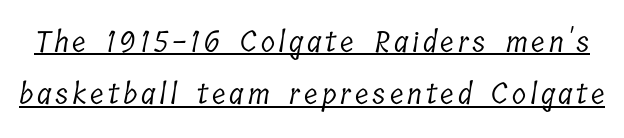
Q: Is the text bold? A: No.
Q: Is the typeface a serif or a sans-serif typeface? A: Serif.
Q: Is the text underlined? A: Yes.
Q: Width (condensed, normal, or wide)? A: Condensed.
Q: Stroke contrast? A: Low.
Q: x-height? A: Medium.
Q: Monospaced? A: No.
